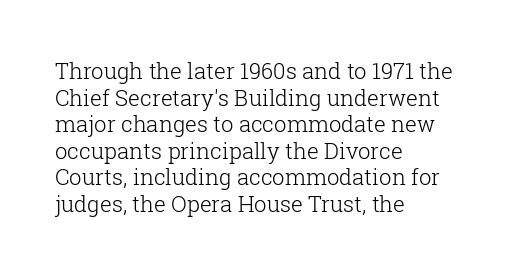
Q: Is the text bold? A: No.
Q: Is the text italic (slanted)? A: No, it is upright.
Q: Is the text underlined? A: No.
Q: How is the paragraph aligned? A: Left-aligned.
Q: Is the spacing between letters normal or unusually wide? A: Normal.
